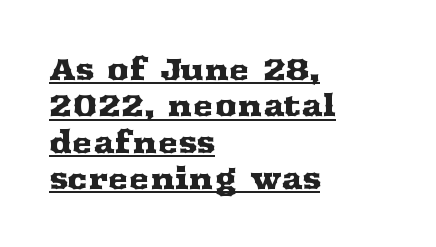
Q: Is the text italic (slanted)? A: No, it is upright.
Q: Is the typeface a serif or a sans-serif typeface? A: Serif.
Q: Is the text underlined? A: Yes.
Q: How is the paragraph aligned? A: Left-aligned.
Q: Is the spacing between letters normal or unusually wide? A: Normal.
Q: Width (condensed, normal, or wide)? A: Wide.
Q: Stroke contrast? A: Medium.
Q: x-height? A: Medium.
Q: Monospaced? A: No.
